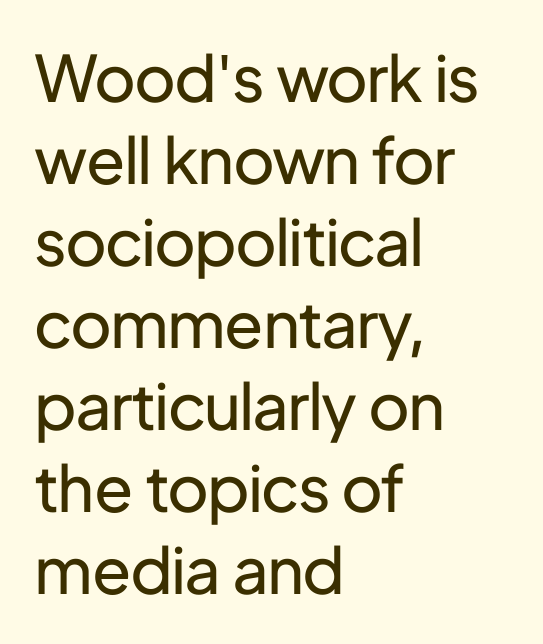
Q: Is the text bold? A: No.
Q: Is the text italic (slanted)? A: No, it is upright.
Q: Is the typeface a serif or a sans-serif typeface? A: Sans-serif.
Q: Is the text underlined? A: No.
Q: How is the paragraph aligned? A: Left-aligned.
Q: Is the spacing between letters normal or unusually wide? A: Normal.
Q: Is the spacing between lines tight, normal or loose? A: Normal.
Q: Width (condensed, normal, or wide)? A: Normal.
Q: Stroke contrast? A: Low.
Q: x-height? A: Medium.
Q: Monospaced? A: No.
